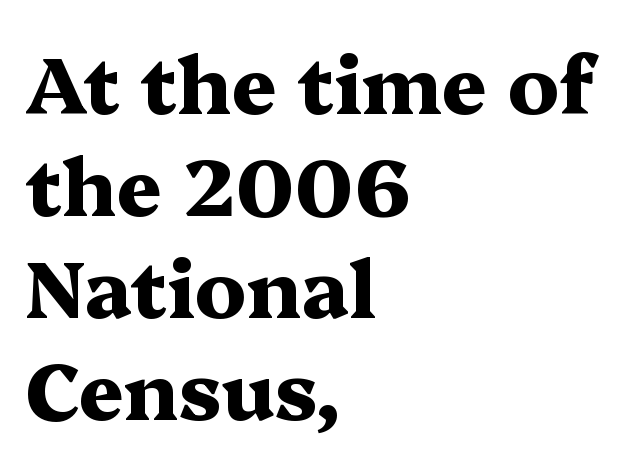
The image shows 79 px heavy, wide serif type, upright; set left-aligned, normal line spacing (1.29x), normal letter spacing, not underlined; medium stroke contrast and a medium x-height.
